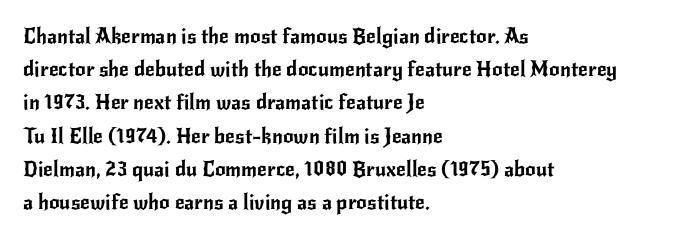
The tracking reads as untouched default to a designer's eye. Anything drawn beneath the words? Only blank space. Leading: standard. The lettering holds an erect, upright posture throughout.
